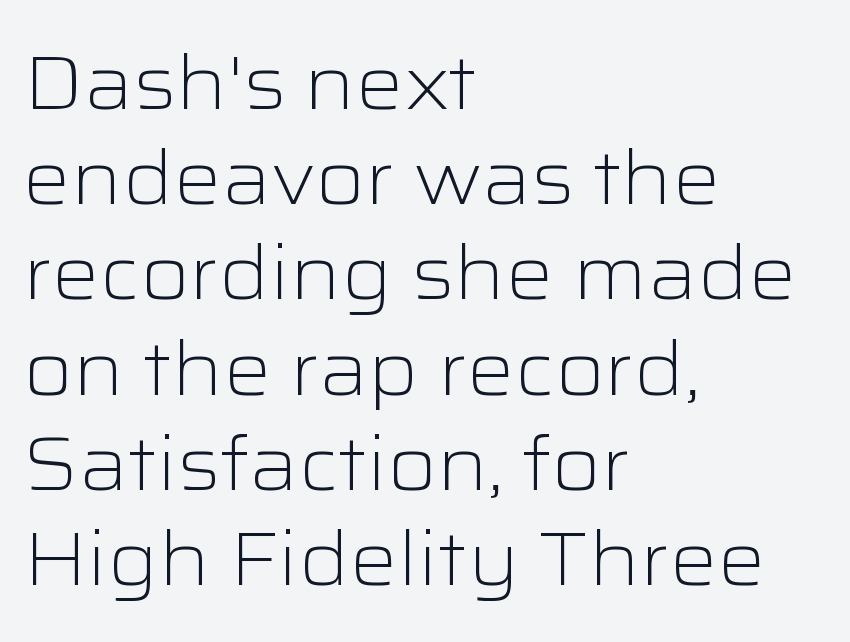
{"serif": "no", "italic": "no", "bold": "no", "weight": "light", "width": "wide", "stroke_contrast": "low", "x_height": "medium", "monospaced": "no", "underline": "no", "align": "left", "line_spacing": "normal", "line_spacing_ratio": 1.27, "letter_spacing": "normal", "letter_spacing_em": 0.0, "glyph_px": 75}
